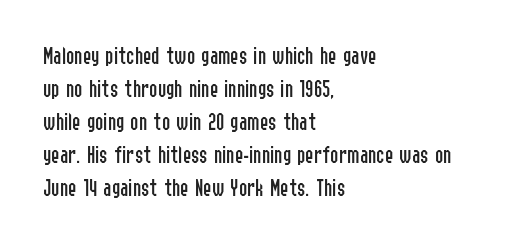
The setting favours the left margin, as ordinary paragraphs usually do. The letters stand upright; this is a roman face. Does the leading feel generous? No, just average. The passage shown has conventional tracking throughout. Each stroke keeps to a modest, everyday thickness or less.
